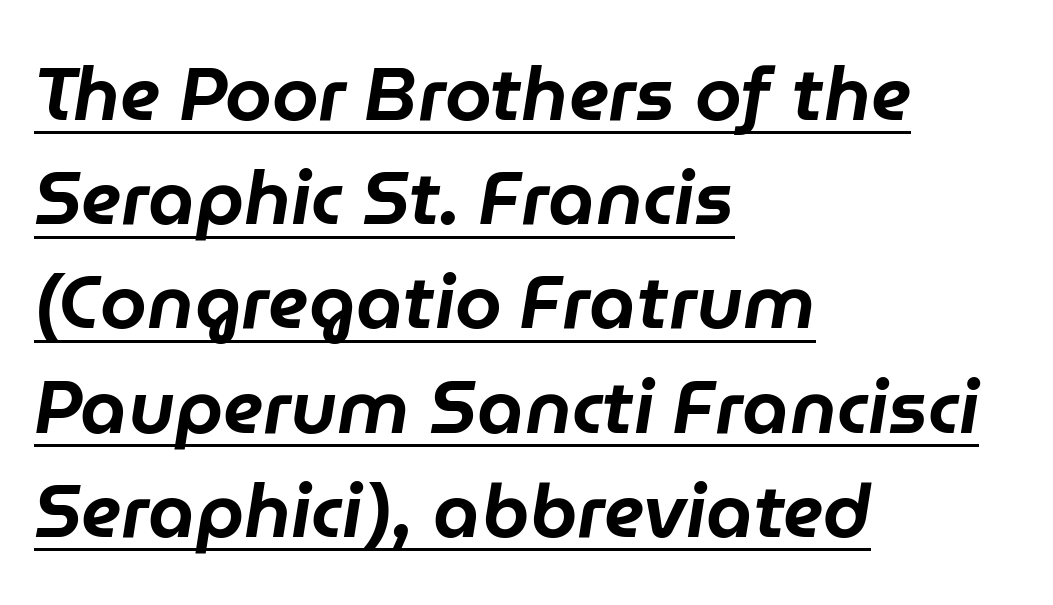
{"italic": "yes", "lean": "right", "slant_degrees": 9, "width": "normal", "stroke_contrast": "low", "x_height": "medium", "monospaced": "no", "underline": "yes", "align": "left", "line_spacing": "normal", "line_spacing_ratio": 1.39, "letter_spacing": "normal", "letter_spacing_em": 0.0, "glyph_px": 75}
